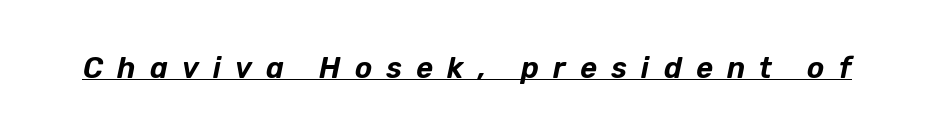
{"italic": "yes", "lean": "right", "slant_degrees": 12, "width": "normal", "stroke_contrast": "low", "x_height": "medium", "monospaced": "no", "underline": "yes", "letter_spacing": "wide", "letter_spacing_em": 0.49, "glyph_px": 29}
